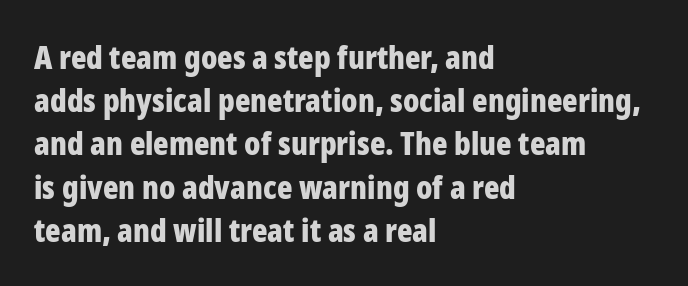
{"serif": "no", "italic": "no", "bold": "yes", "weight": "bold", "width": "condensed", "stroke_contrast": "low", "x_height": "medium", "monospaced": "no", "underline": "no", "align": "left", "line_spacing": "normal", "line_spacing_ratio": 1.35, "letter_spacing": "normal", "letter_spacing_em": 0.0, "glyph_px": 32}
